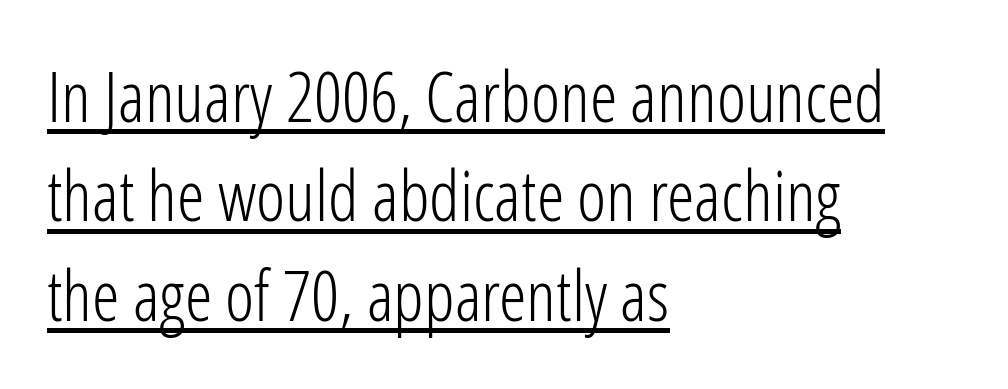
{"serif": "no", "italic": "no", "bold": "no", "weight": "light", "width": "condensed", "stroke_contrast": "low", "x_height": "medium", "monospaced": "no", "underline": "yes", "align": "left", "line_spacing": "normal", "line_spacing_ratio": 1.42, "letter_spacing": "normal", "letter_spacing_em": 0.0, "glyph_px": 70}
